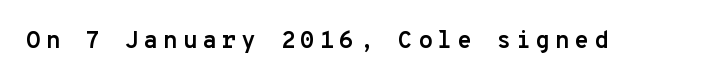
{"italic": "no", "bold": "yes", "underline": "no", "letter_spacing": "wide", "letter_spacing_em": 0.2, "glyph_px": 24}
